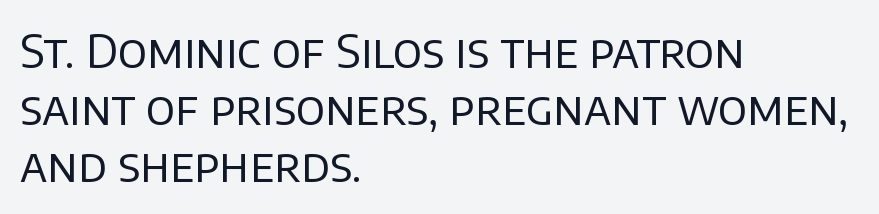
The image shows 46 px regular-weight sans-serif type, upright; set left-aligned, line spacing 1.24x, normal letter spacing, not underlined; low stroke contrast and a large x-height.
